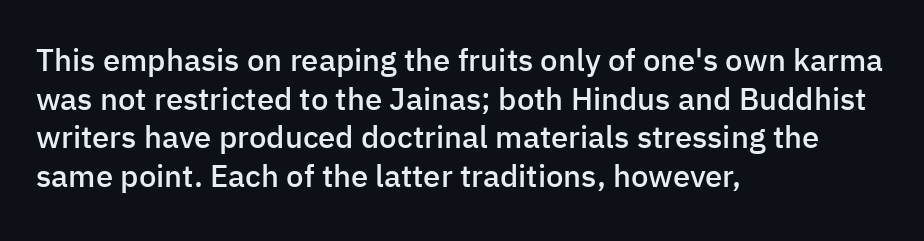
The type is set solid horizontally, with unmodified tracking. The gap between lines stays unmarked. Interline gaps are of average width in this sample. Tall strokes in this sample are plumb rather than angled. Teacher's note: observe the even left margin — that is flush-left alignment. Spacing verdict: proportional, widths tailored to each character.
